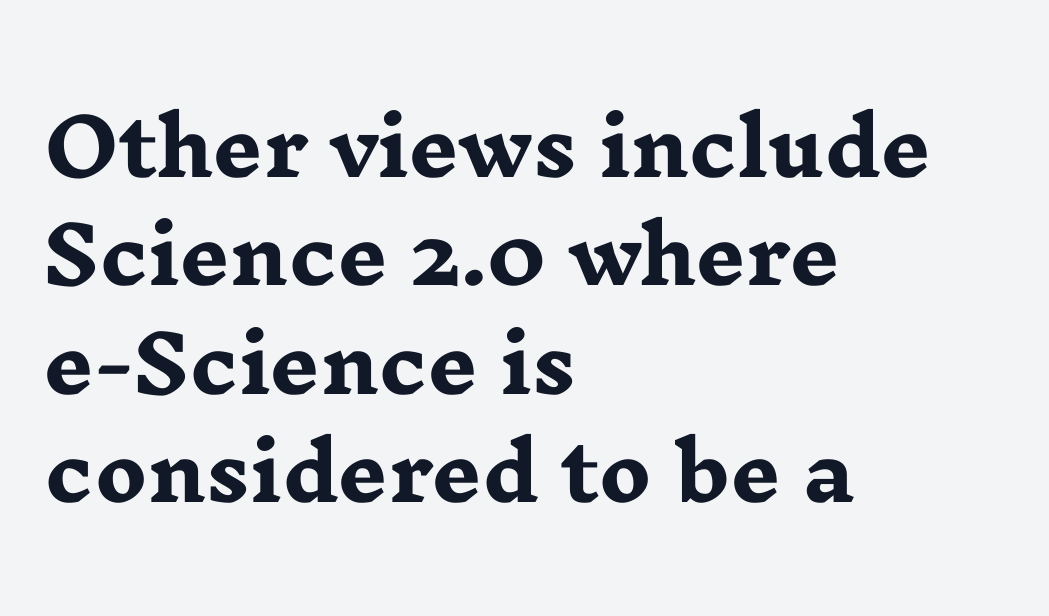
{"serif": "yes", "italic": "no", "bold": "yes", "weight": "heavy", "width": "wide", "stroke_contrast": "low", "x_height": "medium", "monospaced": "no", "underline": "no", "align": "left", "line_spacing": "normal", "line_spacing_ratio": 1.39, "letter_spacing": "normal", "letter_spacing_em": 0.0, "glyph_px": 78}
